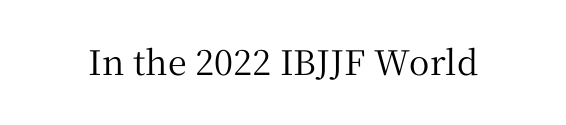
A typesetter would mark this as roman, not italic. Varying glyph widths throughout — classic text-font behaviour. The letters carry serifs — small finishing strokes at the ends of their stems. Plain, unruled lines of type. Look at the tracking — it's just the regular setting, nothing added.
